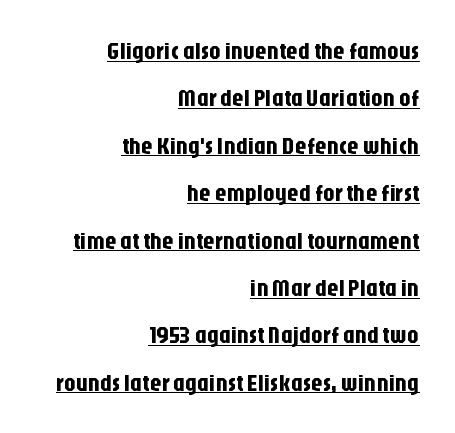
Each word holds together tightly as a unit, with standard inter-letter gaps. Descenders here cross a horizontal rule under the line. The font's upright variant was chosen for this text. The block of text is sparse from top to bottom, with ample space between rows.
